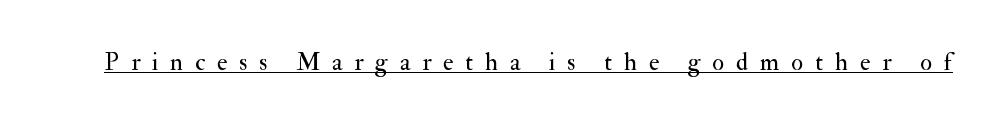
Q: Is the text bold? A: No.
Q: Is the text italic (slanted)? A: No, it is upright.
Q: Is the text underlined? A: Yes.
Q: Is the spacing between letters normal or unusually wide? A: Unusually wide.
